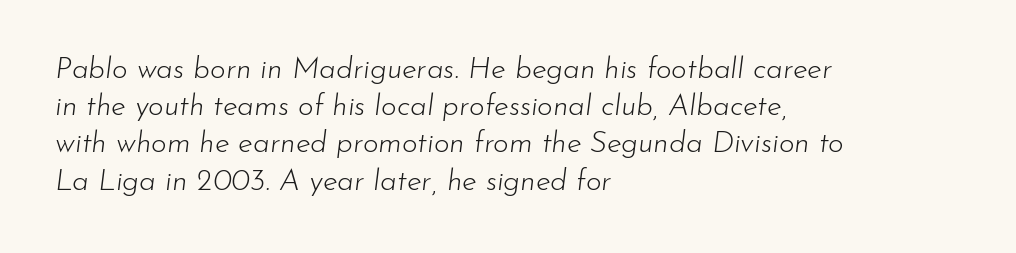
Compared with a typical body face, this is equally light or lighter still. The specimen reads as italic at a glance. You could not count columns in this text — the font is proportionally spaced. The compositor pushed each line to the left boundary.
